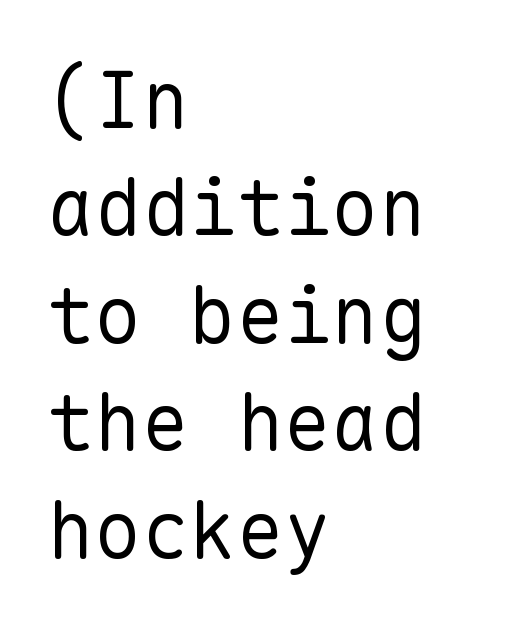
The image shows 79 px regular-weight sans-serif type, upright, monospaced; set left-aligned, normal line spacing (1.36x), normal letter spacing, not underlined; low stroke contrast and a medium x-height.
